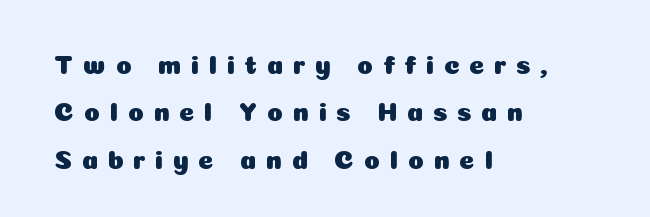
{"italic": "no", "underline": "no", "align": "left", "line_spacing_ratio": 1.82, "letter_spacing": "wide", "letter_spacing_em": 0.37, "glyph_px": 26}
